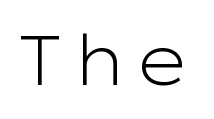
Is this a sans? Yes — the strokes have no serifs. Is this a fixed-width face? No — the glyphs have proportional, varying widths. Quick note: underline off. Stroke thickness stays within the range of a standard reading face or lighter. The lettering stays uniformly vertical, giving the passage a roman look.
